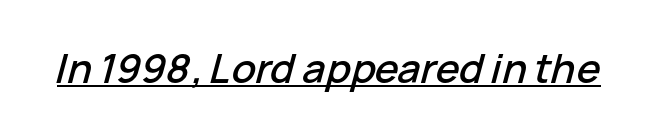
Q: Is the text italic (slanted)? A: Yes, it leans right by about 15 degrees.
Q: Is the text underlined? A: Yes.
Q: Is the spacing between letters normal or unusually wide? A: Normal.
Q: Width (condensed, normal, or wide)? A: Normal.
Q: Stroke contrast? A: Low.
Q: x-height? A: Medium.
Q: Monospaced? A: No.
